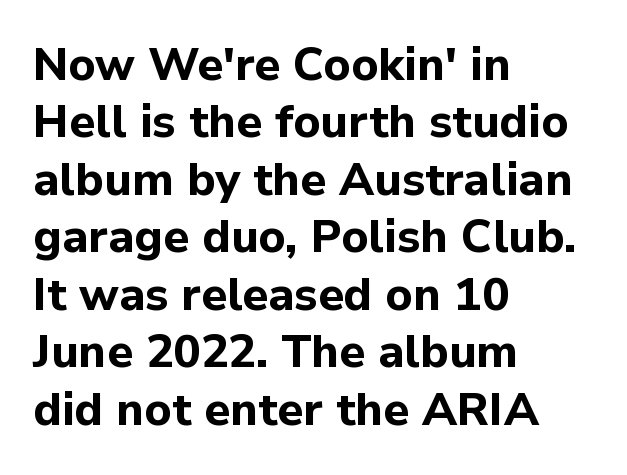
Q: Is the text bold? A: Yes.
Q: Is the text italic (slanted)? A: No, it is upright.
Q: Is the typeface a serif or a sans-serif typeface? A: Sans-serif.
Q: Is the text underlined? A: No.
Q: How is the paragraph aligned? A: Left-aligned.
Q: Is the spacing between letters normal or unusually wide? A: Normal.
Q: Is the spacing between lines tight, normal or loose? A: Normal.
Q: Width (condensed, normal, or wide)? A: Normal.
Q: Stroke contrast? A: Low.
Q: x-height? A: Medium.
Q: Monospaced? A: No.
